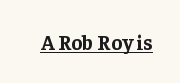
The image shows 21 px bold type, upright; set normal letter spacing, underlined.
